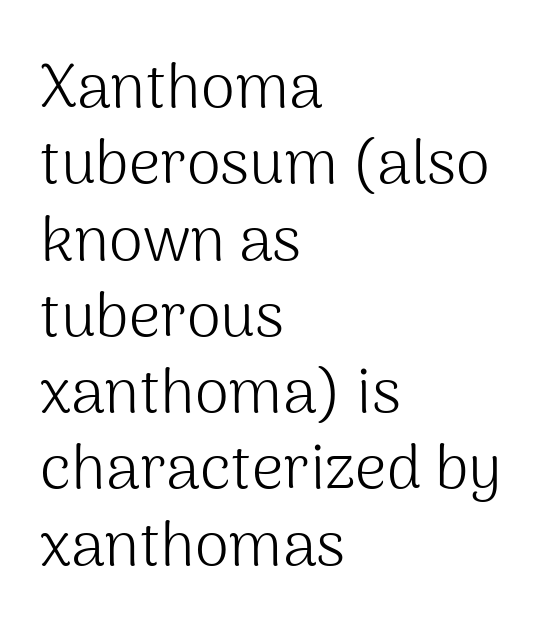
The image shows 62 px light sans-serif type, upright; set left-aligned, line spacing 1.23x, normal letter spacing, not underlined; medium stroke contrast and a medium x-height.
